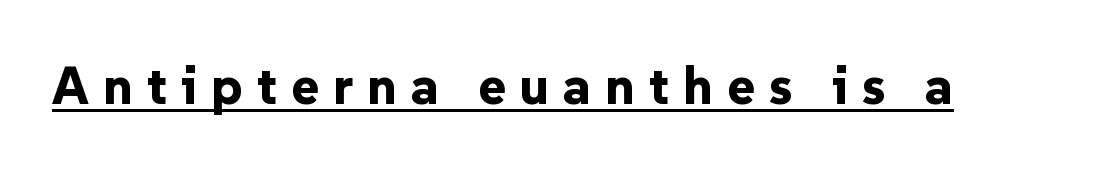
Its strokes are broad and dark, the hallmark of bold type. A typesetter would call this heavily tracked-out type. Note: no serifs on the glyphs. This sample has the flowing, uneven cadence of proportional lettering. The string is rendered with underlining switched on.
